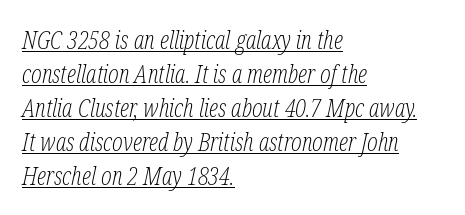
{"italic": "yes", "lean": "right", "slant_degrees": 12, "bold": "no", "underline": "yes", "align": "left", "line_spacing": "normal", "line_spacing_ratio": 1.36, "letter_spacing": "normal", "letter_spacing_em": 0.0, "glyph_px": 25}
